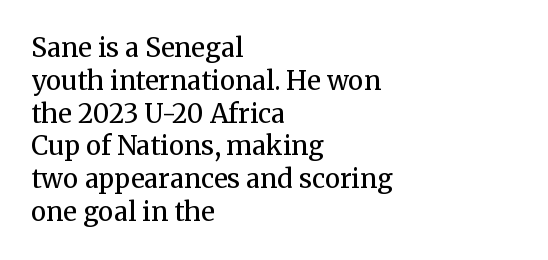
The image shows 26 px text type, upright; set left-aligned, normal line spacing (1.26x), normal letter spacing, not underlined.
